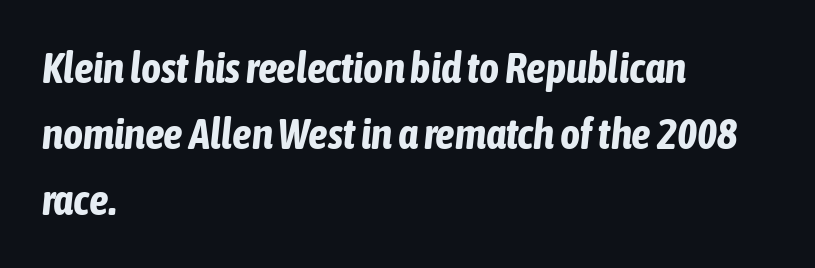
Q: Is the text bold? A: Yes.
Q: Is the text italic (slanted)? A: Yes, it leans right by about 6 degrees.
Q: Is the text underlined? A: No.
Q: How is the paragraph aligned? A: Left-aligned.
Q: Is the spacing between letters normal or unusually wide? A: Normal.
Q: Is the spacing between lines tight, normal or loose? A: Normal.
Q: Width (condensed, normal, or wide)? A: Condensed.
Q: Stroke contrast? A: Low.
Q: x-height? A: Medium.
Q: Monospaced? A: No.
